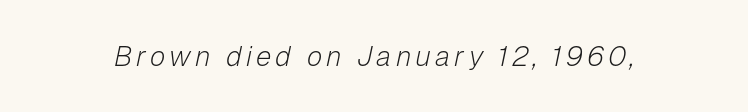
Q: Is the text bold? A: No.
Q: Is the text italic (slanted)? A: Yes, it leans right by about 12 degrees.
Q: Is the text underlined? A: No.
Q: Width (condensed, normal, or wide)? A: Normal.
Q: Stroke contrast? A: Low.
Q: x-height? A: Medium.
Q: Monospaced? A: No.
